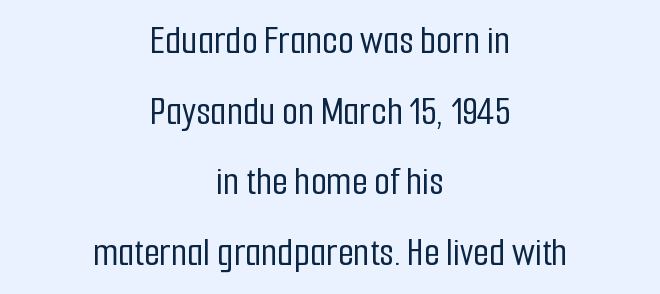
Here the glyphs are tracked normally, forming tight word shapes. The rendering uses natural spacing where letterforms have individual widths. Nobody drew a line under any word here. Nope, no serifs anywhere on these letters.
